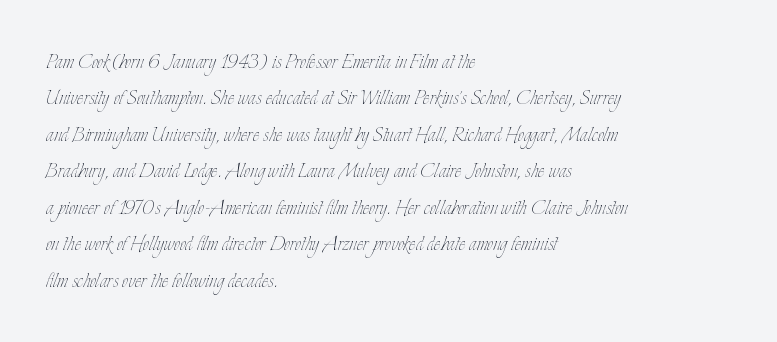
The image shows 25 px text type; set left-aligned, normal line spacing (1.46x), normal letter spacing, not underlined.
